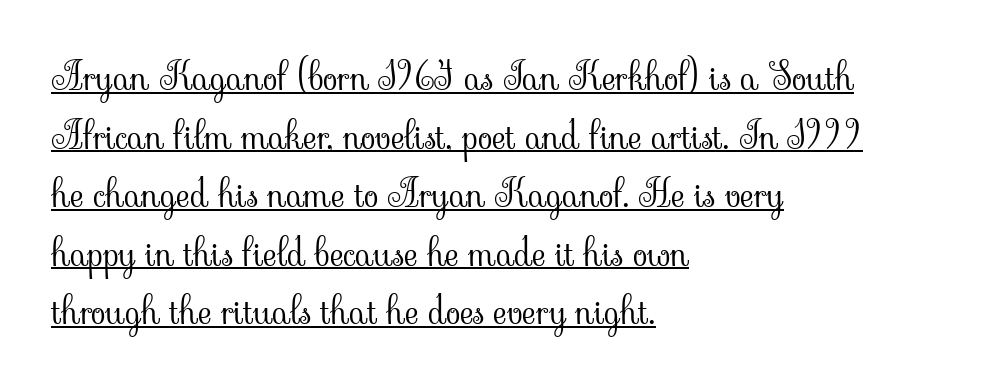
Q: Is the text bold? A: No.
Q: Is the text italic (slanted)? A: No, it is upright.
Q: Is the typeface a serif or a sans-serif typeface? A: Serif.
Q: Is the text underlined? A: Yes.
Q: How is the paragraph aligned? A: Left-aligned.
Q: Is the spacing between letters normal or unusually wide? A: Normal.
Q: Is the spacing between lines tight, normal or loose? A: Normal.
Q: Width (condensed, normal, or wide)? A: Normal.
Q: Stroke contrast? A: Low.
Q: x-height? A: Small.
Q: Monospaced? A: No.
